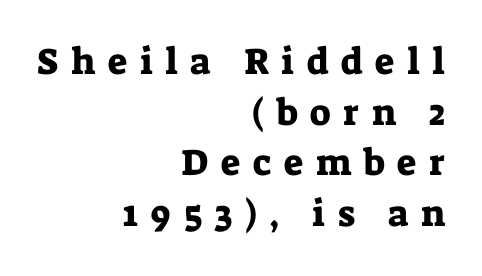
The image shows 37 px serif type, upright; set right-aligned, normal line spacing (1.37x), unusually wide letter spacing (+0.34 em), not underlined; low stroke contrast and a medium x-height.
